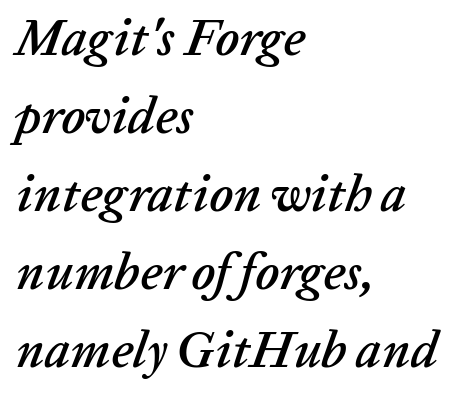
Q: Is the text italic (slanted)? A: Yes, it leans right by about 20 degrees.
Q: Is the text underlined? A: No.
Q: How is the paragraph aligned? A: Left-aligned.
Q: Is the spacing between letters normal or unusually wide? A: Normal.
Q: Is the spacing between lines tight, normal or loose? A: Normal.
Q: Width (condensed, normal, or wide)? A: Normal.
Q: Stroke contrast? A: Low.
Q: x-height? A: Medium.
Q: Monospaced? A: No.
